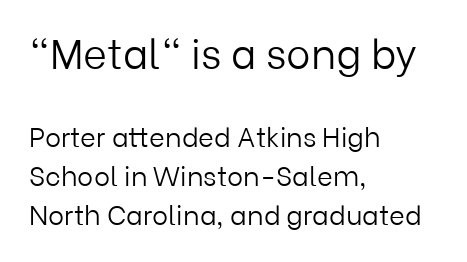
Think of a printed novel: that variable character pitch is what you see here. Nope, no serifs anywhere on these letters. Stems and bowls with no extra thickness — not bold. Has an underline been added? It has not. A typesetter would mark this as roman, not italic.
